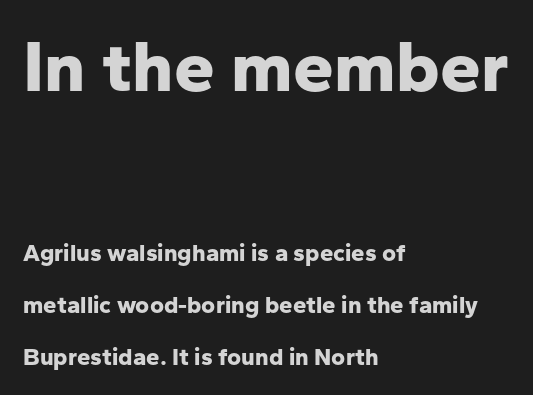
The letters are bold, with thick, heavy strokes. If you measured baseline to baseline, you'd find a long distance. Is there any slant? The stems are plumb. Anything drawn beneath the words? Only blank space. The horizontal fit of the characters is conventional and even. Here the designer chose a conventional face with non-uniform glyph widths.
